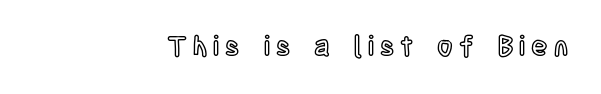
Quick note: not italic, upright. A student would call this right alignment; a typographer would say flush right, rag left. Here the glyphs are tracked loosely, breaking word shapes into spaced letters. The glyphs are unaccompanied by any horizontal stroke below them.
